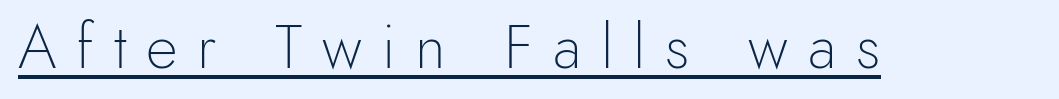
{"serif": "no", "italic": "no", "bold": "no", "weight": "light", "width": "normal", "x_height": "small", "monospaced": "no", "underline": "yes", "letter_spacing": "wide", "letter_spacing_em": 0.32, "glyph_px": 62}
